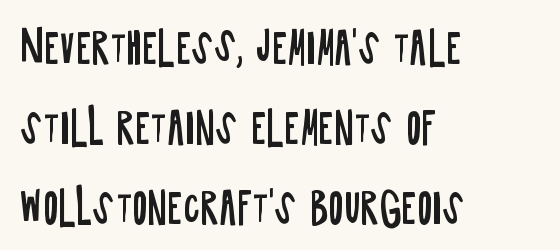
{"serif": "no", "italic": "no", "bold": "no", "weight": "regular", "width": "condensed", "stroke_contrast": "low", "x_height": "large", "monospaced": "no", "underline": "no", "align": "left", "line_spacing": "loose", "line_spacing_ratio": 1.95, "letter_spacing": "normal", "letter_spacing_em": 0.0, "glyph_px": 41}
